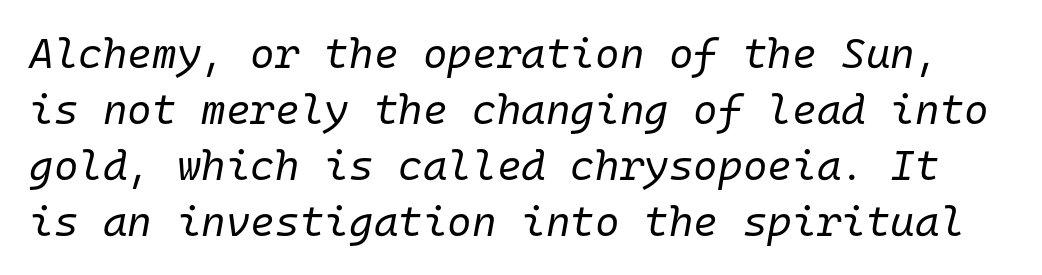
The image shows 42 px regular-weight type, italic (leaning right), monospaced; set normal line spacing (1.33x), normal letter spacing, not underlined; low stroke contrast and a medium x-height.
